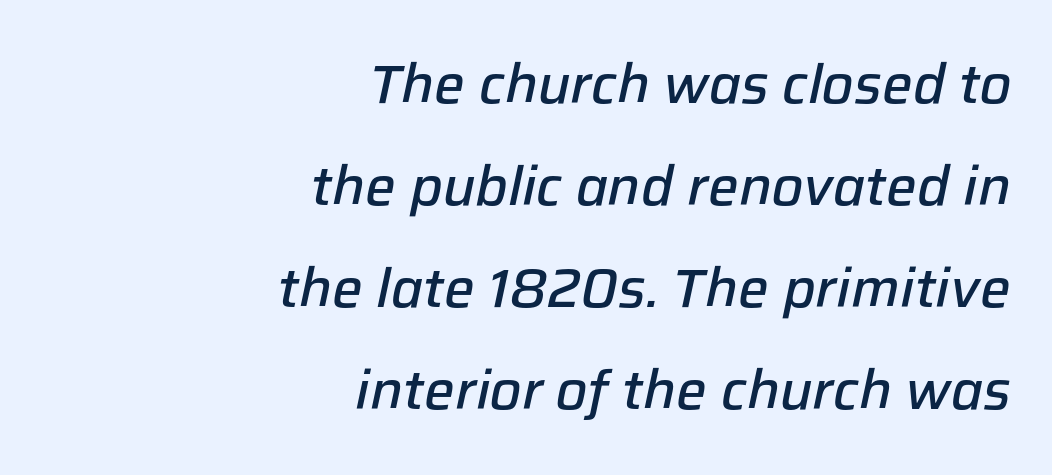
The image shows 54 px semibold type, italic (leaning right); set right-aligned, line spacing 1.89x, normal letter spacing, not underlined; low stroke contrast and a medium x-height.
